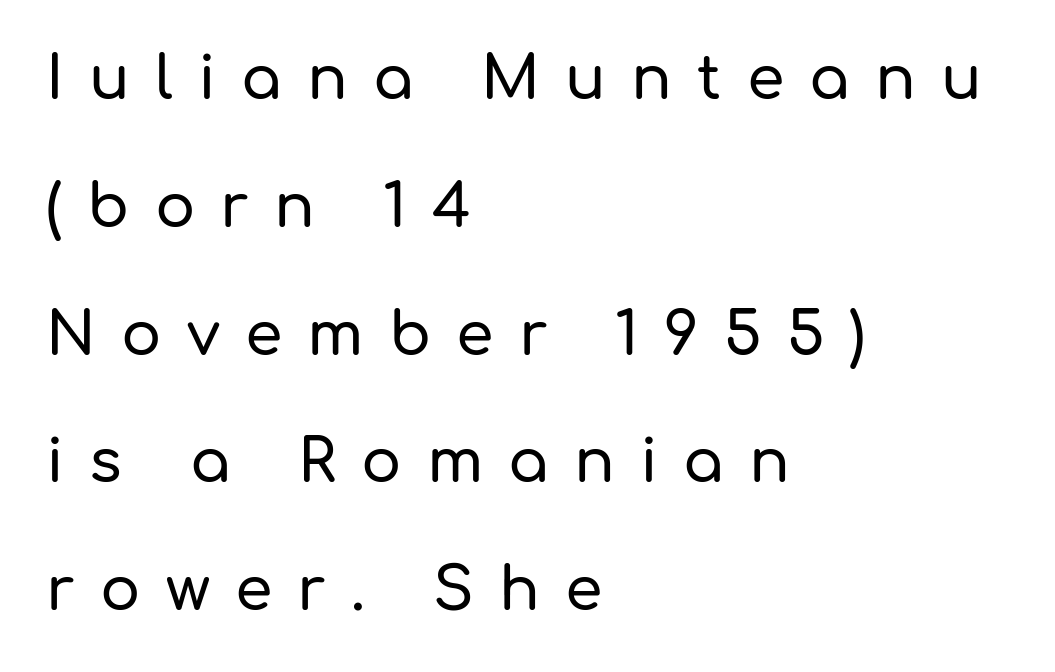
{"serif": "no", "italic": "no", "width": "normal", "stroke_contrast": "low", "x_height": "medium", "monospaced": "no", "underline": "no", "align": "left", "line_spacing": "loose", "line_spacing_ratio": 2.13, "letter_spacing": "wide", "letter_spacing_em": 0.42, "glyph_px": 60}
